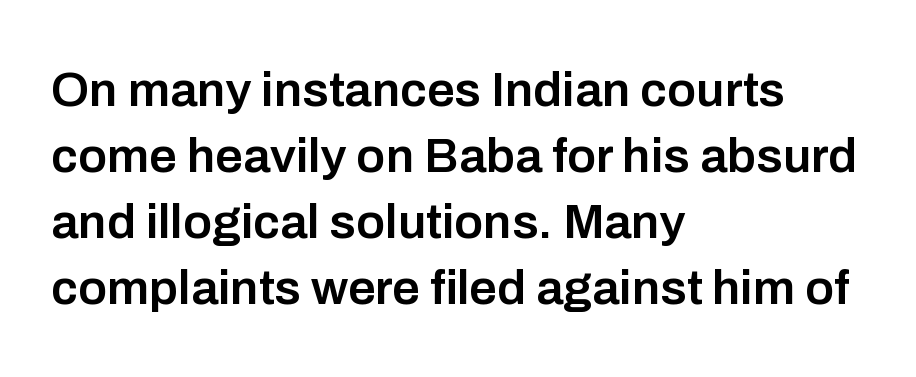
Q: Is the text bold? A: Semi-bold.
Q: Is the text italic (slanted)? A: No, it is upright.
Q: Is the typeface a serif or a sans-serif typeface? A: Sans-serif.
Q: Is the text underlined? A: No.
Q: How is the paragraph aligned? A: Left-aligned.
Q: Is the spacing between letters normal or unusually wide? A: Normal.
Q: Is the spacing between lines tight, normal or loose? A: Normal.
Q: Width (condensed, normal, or wide)? A: Normal.
Q: Stroke contrast? A: Low.
Q: x-height? A: Medium.
Q: Monospaced? A: No.
